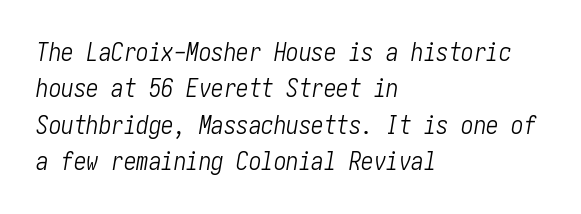
{"italic": "yes", "lean": "right", "slant_degrees": 10, "bold": "no", "underline": "no", "align": "left", "line_spacing": "normal", "line_spacing_ratio": 1.46, "letter_spacing": "normal", "letter_spacing_em": 0.0, "glyph_px": 25}
